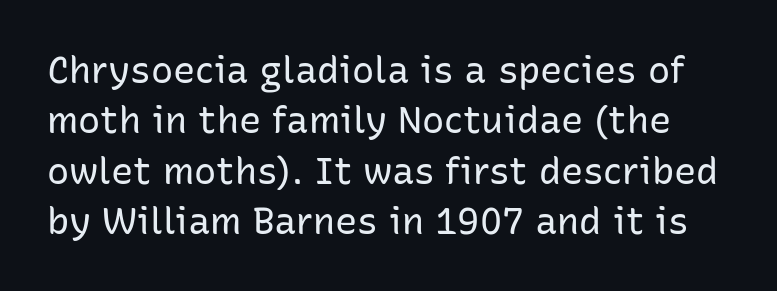
The font sits on the lighter half of the weight spectrum, regular included. The type sits square on the baseline with zero lean. The space between consecutive lines is moderate. Serif or sans? Sans — the stroke terminals are bare.
